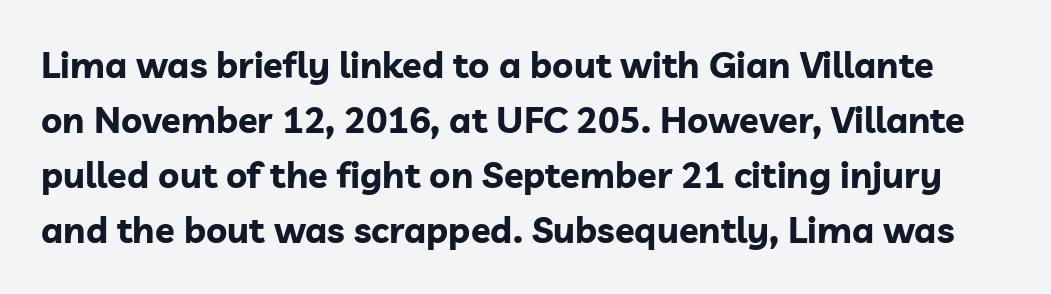
Q: Is the text bold? A: Yes.
Q: Is the text italic (slanted)? A: No, it is upright.
Q: Is the typeface a serif or a sans-serif typeface? A: Sans-serif.
Q: Is the text underlined? A: No.
Q: Is the spacing between letters normal or unusually wide? A: Normal.
Q: Is the spacing between lines tight, normal or loose? A: Normal.
Q: Width (condensed, normal, or wide)? A: Normal.
Q: Stroke contrast? A: Low.
Q: x-height? A: Medium.
Q: Monospaced? A: No.
